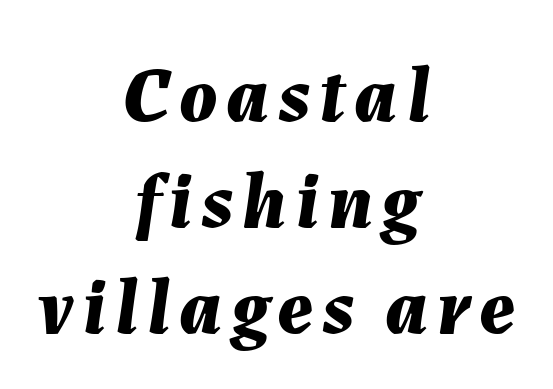
The words here are not underlined. Looking at the ascenders, they clearly lean. Quick note: interline space is typical. The setting favours the middle, as headings and verse often do. Summary of weight: heavy, a full bold.
